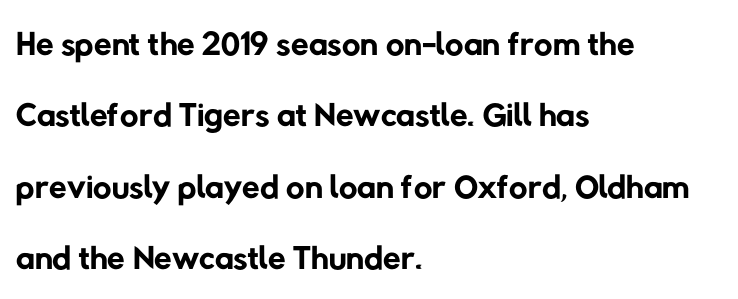
Q: Is the text bold? A: No.
Q: Is the typeface a serif or a sans-serif typeface? A: Sans-serif.
Q: Is the text underlined? A: No.
Q: How is the paragraph aligned? A: Left-aligned.
Q: Is the spacing between letters normal or unusually wide? A: Normal.
Q: Is the spacing between lines tight, normal or loose? A: Normal.
Q: Width (condensed, normal, or wide)? A: Normal.
Q: Stroke contrast? A: Low.
Q: x-height? A: Medium.
Q: Monospaced? A: No.
